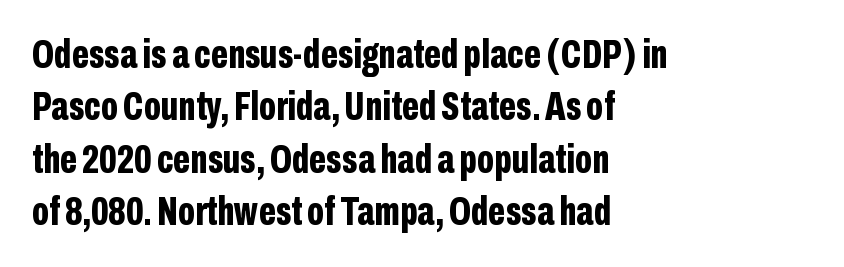
The image shows 41 px bold, condensed sans-serif type, upright; set left-aligned, normal line spacing (1.28x), normal letter spacing, not underlined; low stroke contrast and a medium x-height.
